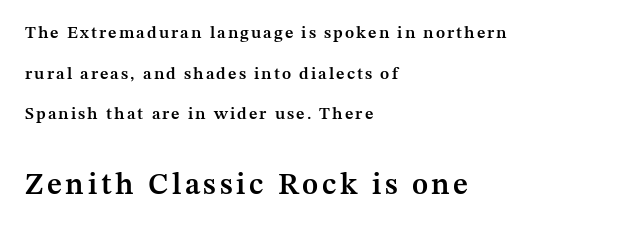
Q: Is the text bold? A: Semi-bold.
Q: Is the text italic (slanted)? A: No, it is upright.
Q: Is the typeface a serif or a sans-serif typeface? A: Serif.
Q: Is the text underlined? A: No.
Q: How is the paragraph aligned? A: Left-aligned.
Q: Is the spacing between lines tight, normal or loose? A: Loose.
Q: Which block of text is set in a larger size, the first (top) or the second (bottom)? A: The second (bottom) one.
Q: Width (condensed, normal, or wide)? A: Normal.
Q: Stroke contrast? A: Medium.
Q: x-height? A: Medium.
Q: Monospaced? A: No.
